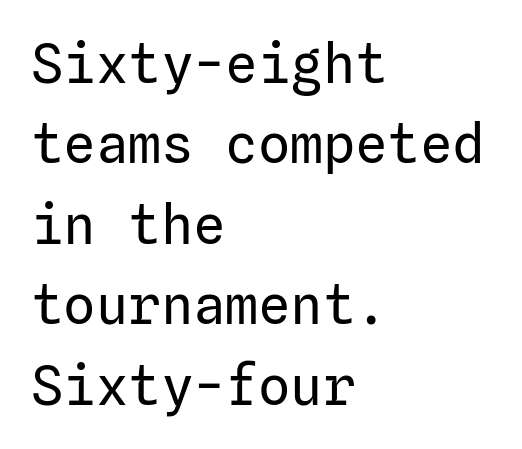
{"serif": "no", "italic": "no", "bold": "no", "weight": "regular", "width": "normal", "stroke_contrast": "low", "x_height": "medium", "underline": "no", "align": "left", "line_spacing": "normal", "line_spacing_ratio": 1.49, "letter_spacing": "normal", "letter_spacing_em": 0.0, "glyph_px": 54}
